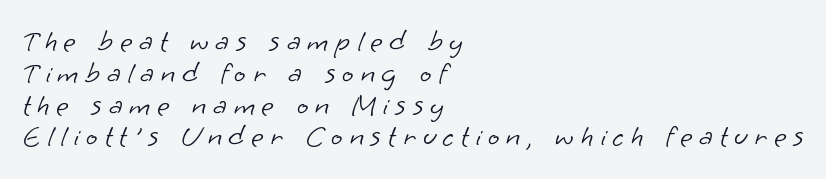
Q: Is the text bold? A: No.
Q: Is the typeface a serif or a sans-serif typeface? A: Sans-serif.
Q: Is the text underlined? A: No.
Q: How is the paragraph aligned? A: Left-aligned.
Q: Is the spacing between letters normal or unusually wide? A: Unusually wide.
Q: Is the spacing between lines tight, normal or loose? A: Tight.
Q: Width (condensed, normal, or wide)? A: Normal.
Q: Stroke contrast? A: Low.
Q: x-height? A: Small.
Q: Monospaced? A: No.
